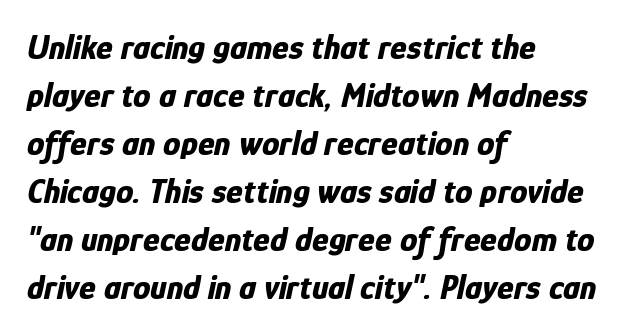
The image shows 35 px bold, condensed type, italic (leaning right); set left-aligned, normal line spacing (1.37x), normal letter spacing, not underlined; low stroke contrast and a medium x-height.
